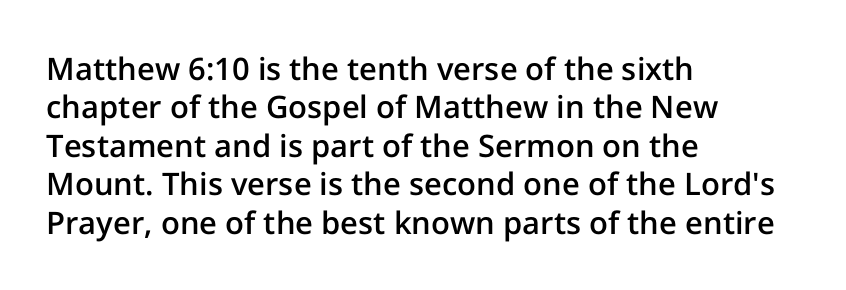
{"serif": "no", "italic": "no", "bold": "semi", "weight": "semibold", "width": "normal", "stroke_contrast": "low", "x_height": "medium", "monospaced": "no", "underline": "no", "align": "left", "line_spacing_ratio": 1.24, "letter_spacing": "normal", "letter_spacing_em": 0.0, "glyph_px": 31}
